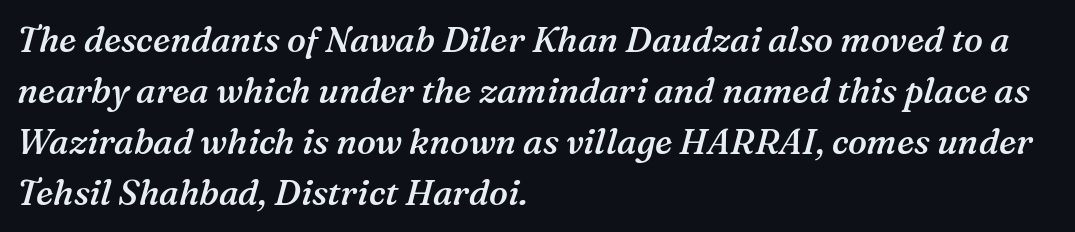
Tall strokes in this sample are angled rather than plumb. Line spacing here is normal. The gap between lines stays unmarked. Character widths vary here, with narrow letters taking less room than wide ones. Each letter's strokes conclude with small projecting serifs. In CSS terms this would be text-align: left.
